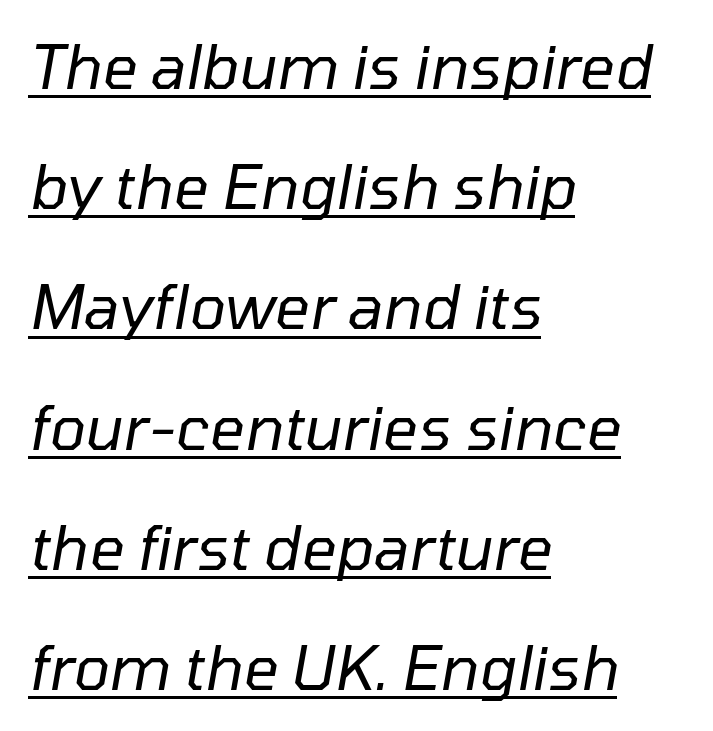
{"italic": "yes", "lean": "right", "slant_degrees": 10, "bold": "no", "weight": "regular", "width": "normal", "stroke_contrast": "low", "x_height": "medium", "monospaced": "no", "underline": "yes", "align": "left", "line_spacing": "loose", "line_spacing_ratio": 1.97, "letter_spacing": "normal", "letter_spacing_em": 0.0, "glyph_px": 61}
